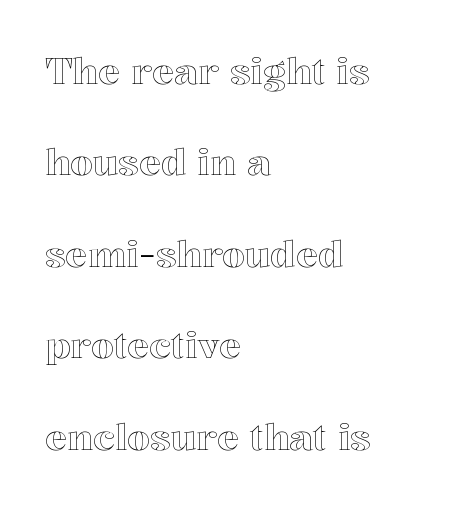
The image shows 37 px text type, upright; set left-aligned, loose line spacing (2.47x), normal letter spacing, not underlined; a medium x-height.
